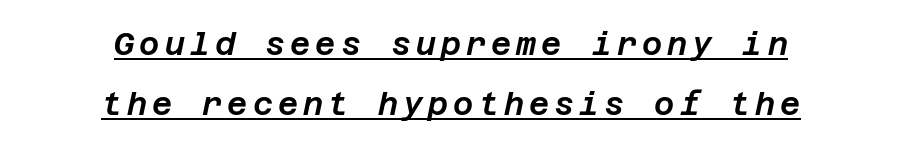
Q: Is the text italic (slanted)? A: Yes, it leans right by about 12 degrees.
Q: Is the text underlined? A: Yes.
Q: How is the paragraph aligned? A: Centered.
Q: Is the spacing between lines tight, normal or loose? A: Loose.
Q: Width (condensed, normal, or wide)? A: Normal.
Q: Stroke contrast? A: Low.
Q: x-height? A: Large.
